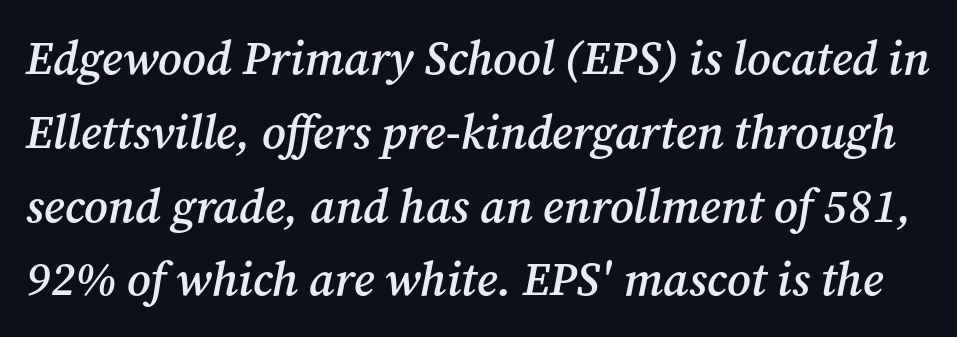
The image shows 47 px semibold serif type, italic (leaning right); set normal line spacing (1.57x), normal letter spacing, not underlined; medium stroke contrast and a medium x-height.
